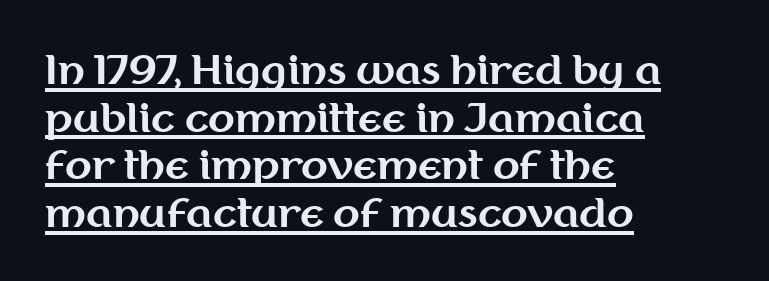
Think of a printed novel: that variable character pitch is what you see here. Does the lettering tilt? It doesn't — this is upright. Typographically, this falls in the sans-serif category. Line beginnings align vertically; line endings do not.
